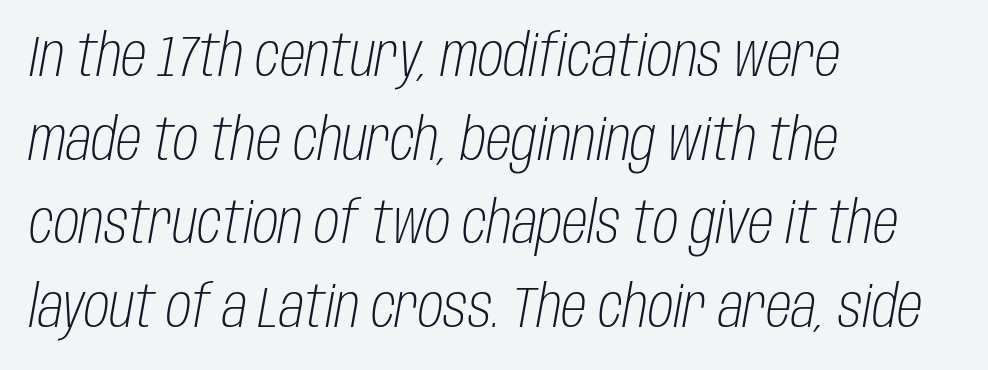
{"italic": "yes", "lean": "right", "slant_degrees": 10, "bold": "no", "weight": "light", "width": "condensed", "stroke_contrast": "low", "x_height": "large", "monospaced": "no", "underline": "no", "align": "left", "line_spacing": "normal", "line_spacing_ratio": 1.44, "letter_spacing": "normal", "letter_spacing_em": 0.0, "glyph_px": 58}
